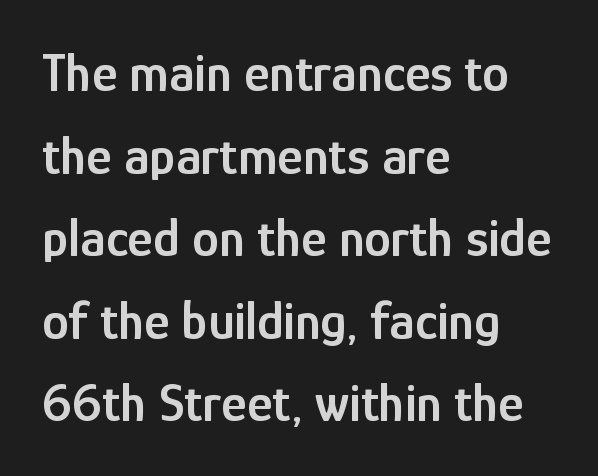
Words appear dense and cohesive because spacing is normal. Successive baselines arrive at the customary interval. Serif or sans? Sans — the stroke terminals are bare. Unlike italic type, these characters show no tilt at all. Looks like regular typesetting: each glyph gets only the width it needs. Quick note: underline off.
